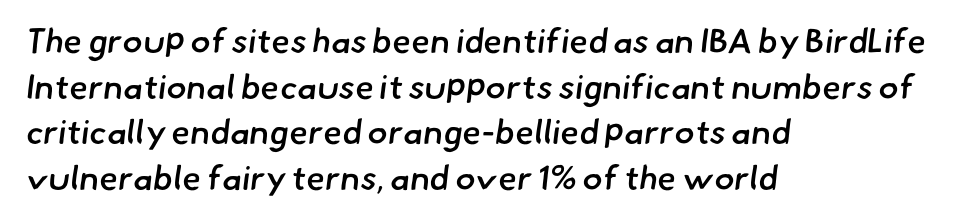
{"serif": "no", "bold": "semi", "weight": "semibold", "width": "normal", "stroke_contrast": "low", "x_height": "small", "monospaced": "no", "underline": "no", "align": "left", "line_spacing": "normal", "line_spacing_ratio": 1.34, "letter_spacing": "normal", "letter_spacing_em": 0.0, "glyph_px": 34}
